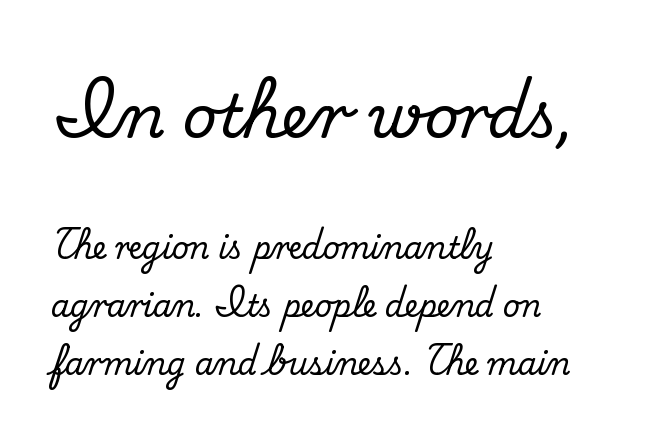
One glance says open: line gaps are wider than usual. Layout note: lines flush left. Does the bottom block carry the larger type? No, the top block does.
